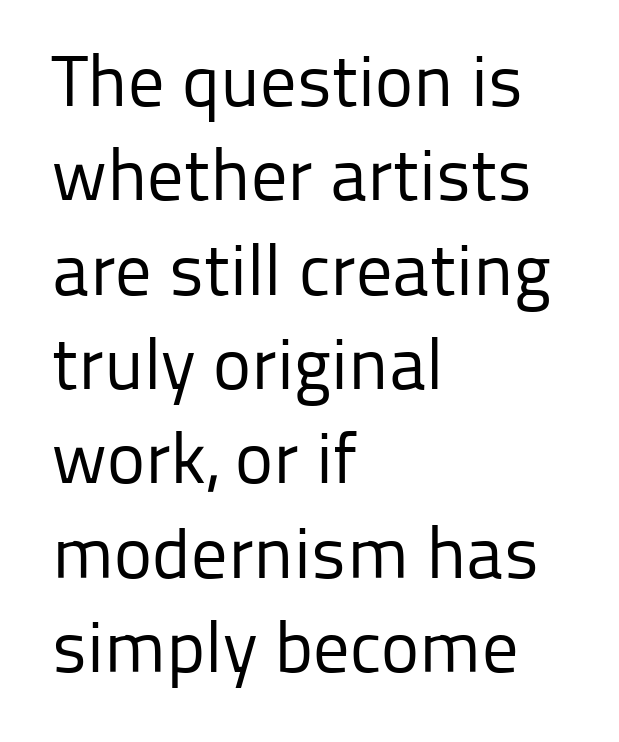
{"serif": "no", "italic": "no", "bold": "no", "weight": "regular", "width": "normal", "stroke_contrast": "low", "x_height": "medium", "monospaced": "no", "underline": "no", "align": "left", "line_spacing": "normal", "line_spacing_ratio": 1.31, "letter_spacing": "normal", "letter_spacing_em": 0.0, "glyph_px": 72}
